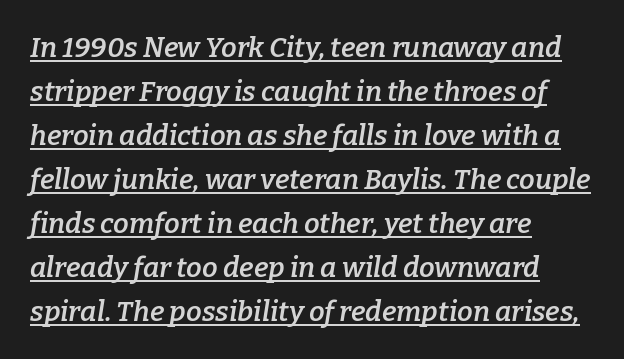
{"serif": "yes", "italic": "yes", "lean": "right", "slant_degrees": 9, "bold": "semi", "weight": "semibold", "width": "normal", "stroke_contrast": "low", "x_height": "medium", "monospaced": "no", "underline": "yes", "align": "left", "line_spacing": "normal", "line_spacing_ratio": 1.57, "letter_spacing": "normal", "letter_spacing_em": 0.0, "glyph_px": 28}
